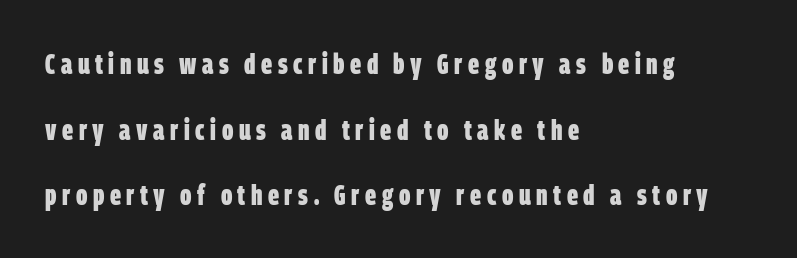
The image shows 29 px bold, condensed sans-serif type; set left-aligned, loose line spacing (2.26x), not underlined; low stroke contrast and a large x-height.
